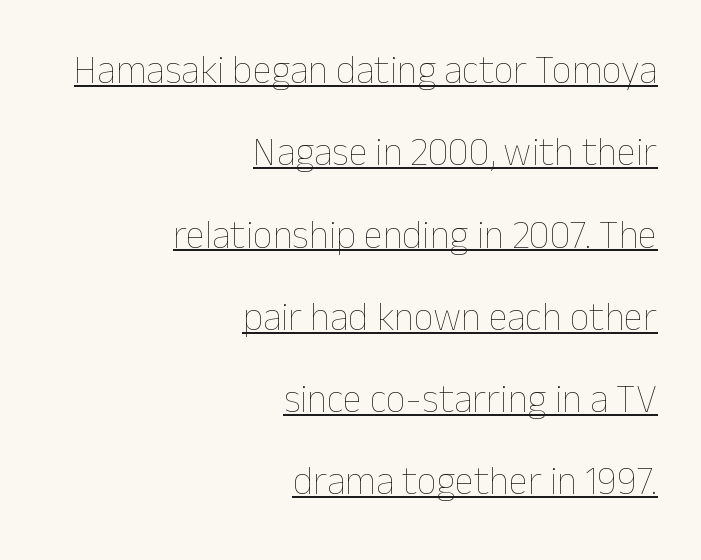
{"italic": "no", "bold": "no", "weight": "thin", "width": "normal", "stroke_contrast": "low", "x_height": "medium", "monospaced": "no", "underline": "yes", "align": "right", "line_spacing": "loose", "line_spacing_ratio": 2.11, "letter_spacing": "normal", "letter_spacing_em": 0.0, "glyph_px": 39}
